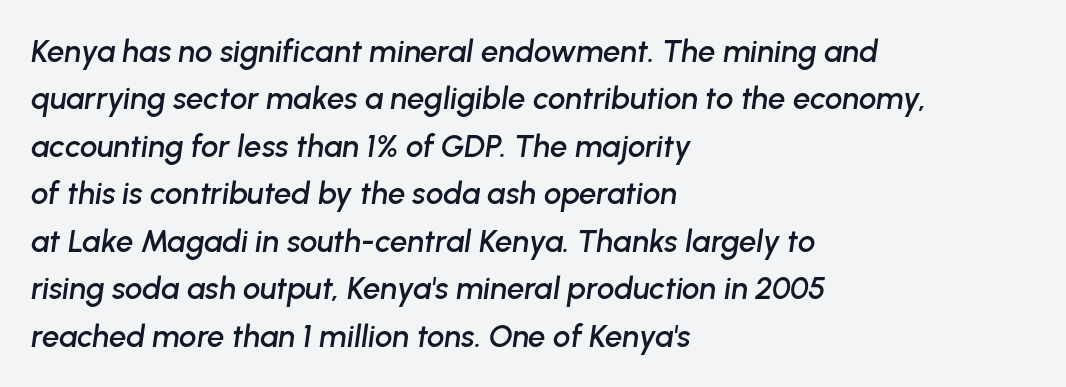
The image shows 31 px text type, italic (leaning right); set left-aligned, normal line spacing (1.53x), normal letter spacing, not underlined; low stroke contrast and a medium x-height.
